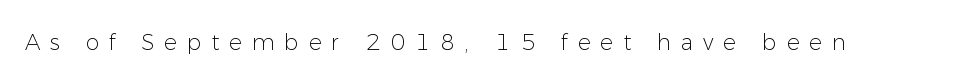
Caption: face not bold, strokes unweighted. Every character sits straight up, as roman type does. Letter spacing: wide. Nobody drew a line under any word here.
